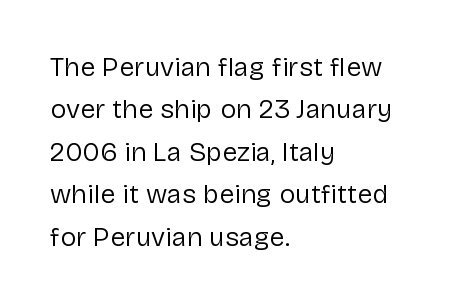
Q: Is the text bold? A: No.
Q: Is the text italic (slanted)? A: No, it is upright.
Q: Is the text underlined? A: No.
Q: How is the paragraph aligned? A: Left-aligned.
Q: Is the spacing between letters normal or unusually wide? A: Normal.
Q: Is the spacing between lines tight, normal or loose? A: Normal.
